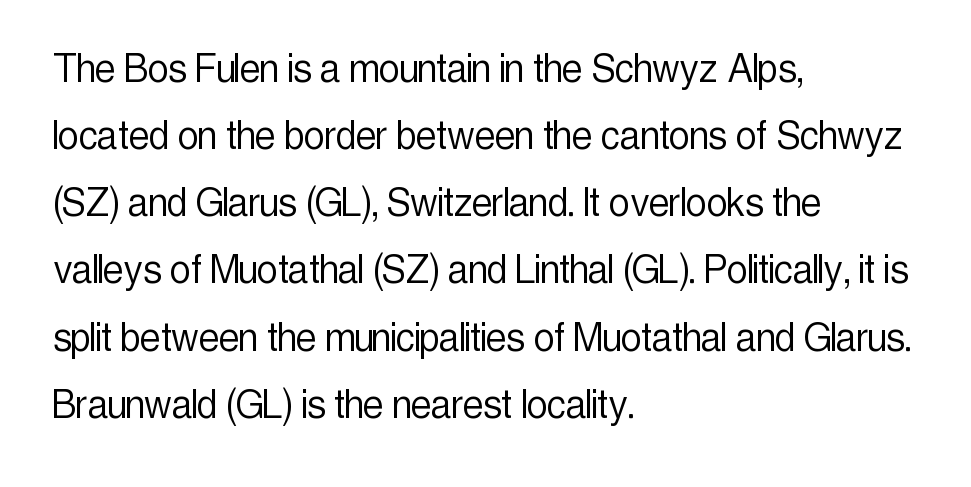
The leading is moderate, giving the passage an even texture. Is this a fixed-width face? No — the glyphs have proportional, varying widths. What kind of face is this? One without serifs — a sans. Observe the ordinary spacing: letters are neighbours, not strangers.
